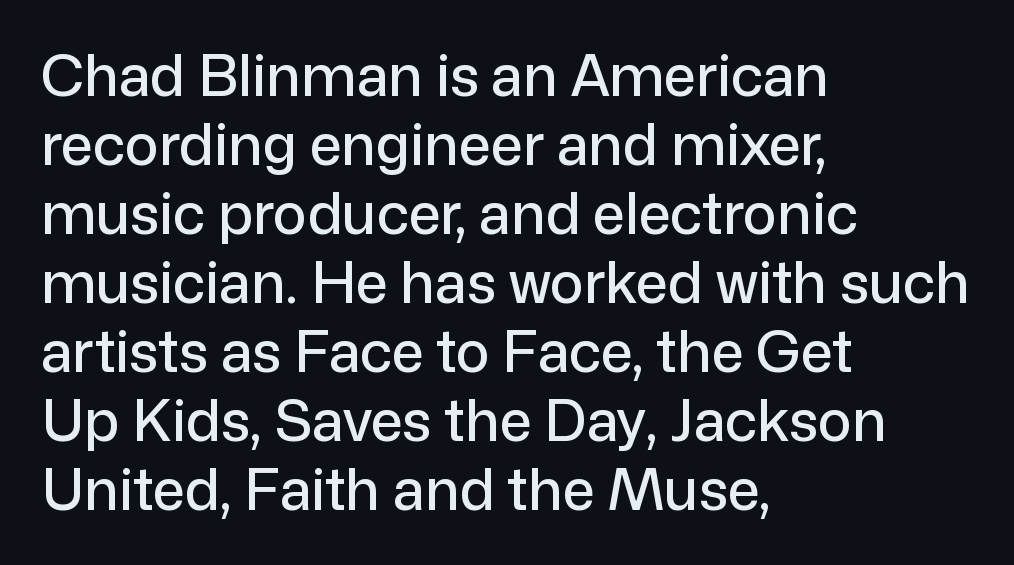
The image shows 57 px sans-serif type, upright; set left-aligned, line spacing 1.21x, normal letter spacing, not underlined; low stroke contrast and a medium x-height.
